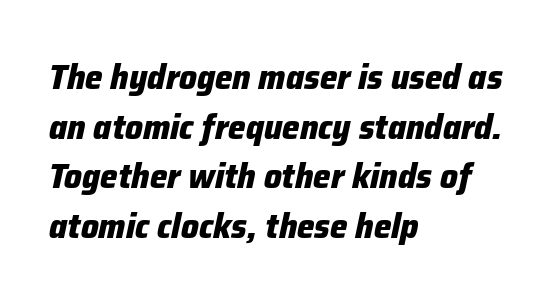
The image shows 35 px heavy type, italic (leaning right); set left-aligned, normal line spacing (1.42x), normal letter spacing, not underlined; low stroke contrast and a medium x-height.
